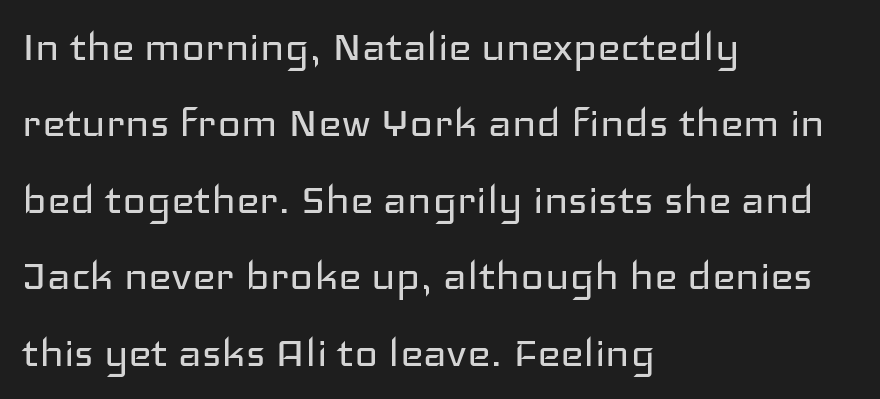
{"serif": "no", "italic": "no", "bold": "no", "weight": "regular", "width": "wide", "stroke_contrast": "low", "x_height": "medium", "monospaced": "no", "underline": "no", "align": "left", "line_spacing": "normal", "line_spacing_ratio": 1.53, "letter_spacing": "normal", "letter_spacing_em": 0.0, "glyph_px": 50}
